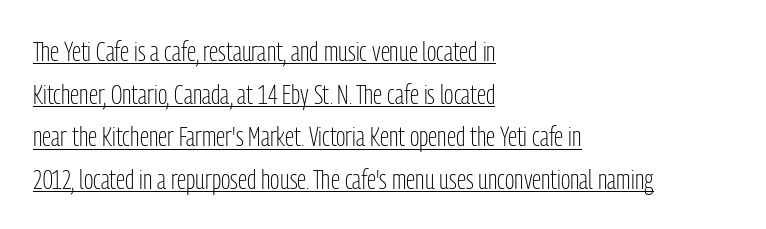
{"serif": "no", "italic": "no", "bold": "no", "weight": "light", "width": "condensed", "stroke_contrast": "low", "x_height": "medium", "monospaced": "no", "underline": "yes", "align": "left", "line_spacing": "normal", "line_spacing_ratio": 1.52, "letter_spacing": "normal", "letter_spacing_em": 0.0, "glyph_px": 28}
